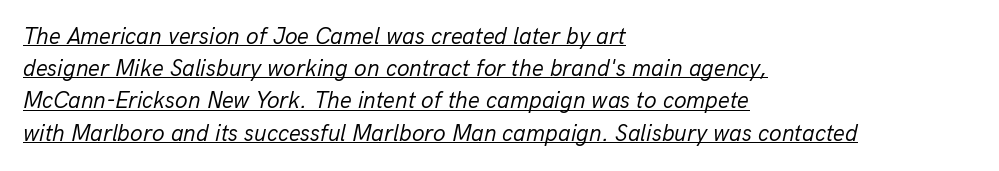
The image shows 23 px text type, italic (leaning right); set left-aligned, normal line spacing (1.4x), normal letter spacing, underlined.
